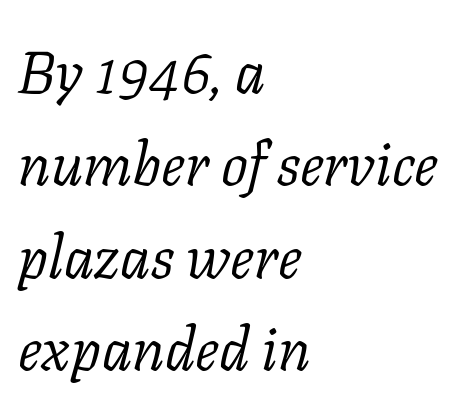
Q: Is the text bold? A: No.
Q: Is the text italic (slanted)? A: Yes, it leans right by about 11 degrees.
Q: Is the typeface a serif or a sans-serif typeface? A: Serif.
Q: Is the text underlined? A: No.
Q: How is the paragraph aligned? A: Left-aligned.
Q: Is the spacing between letters normal or unusually wide? A: Normal.
Q: Is the spacing between lines tight, normal or loose? A: Normal.
Q: Width (condensed, normal, or wide)? A: Normal.
Q: Stroke contrast? A: Low.
Q: x-height? A: Medium.
Q: Monospaced? A: No.
